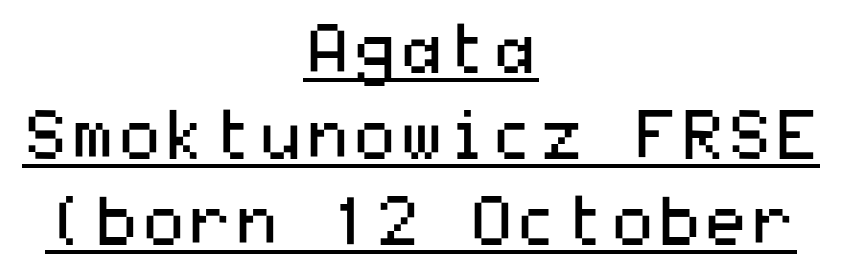
Q: Is the text bold? A: No.
Q: Is the text italic (slanted)? A: No, it is upright.
Q: Is the typeface a serif or a sans-serif typeface? A: Sans-serif.
Q: Is the text underlined? A: Yes.
Q: How is the paragraph aligned? A: Centered.
Q: Is the spacing between letters normal or unusually wide? A: Normal.
Q: Is the spacing between lines tight, normal or loose? A: Normal.
Q: Width (condensed, normal, or wide)? A: Wide.
Q: Stroke contrast? A: Medium.
Q: x-height? A: Medium.
